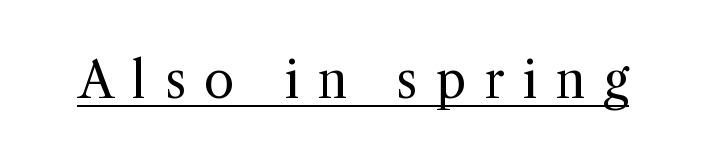
Q: Is the text bold? A: No.
Q: Is the text italic (slanted)? A: No, it is upright.
Q: Is the typeface a serif or a sans-serif typeface? A: Serif.
Q: Is the text underlined? A: Yes.
Q: Is the spacing between letters normal or unusually wide? A: Unusually wide.
Q: Width (condensed, normal, or wide)? A: Normal.
Q: x-height? A: Medium.
Q: Monospaced? A: No.
